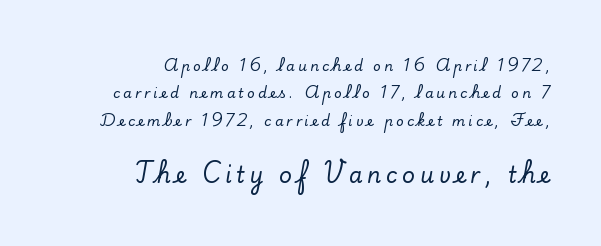
The line-height multiplier appears high, well above default. Size contrast runs from small at the top to large at the bottom. The paragraph has a hard right edge and a soft left edge. Observe the wide spacing: letters keep a clear distance from each other. The string is rendered with underlining switched off.
